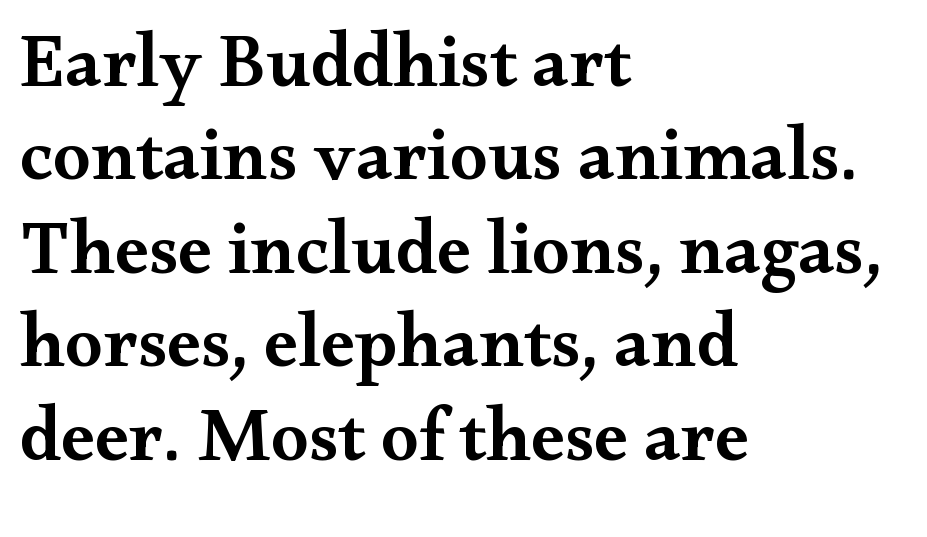
{"serif": "yes", "italic": "no", "bold": "semi", "weight": "semibold", "width": "wide", "stroke_contrast": "medium", "x_height": "small", "monospaced": "no", "underline": "no", "align": "left", "line_spacing_ratio": 1.23, "letter_spacing": "normal", "letter_spacing_em": 0.0, "glyph_px": 76}
